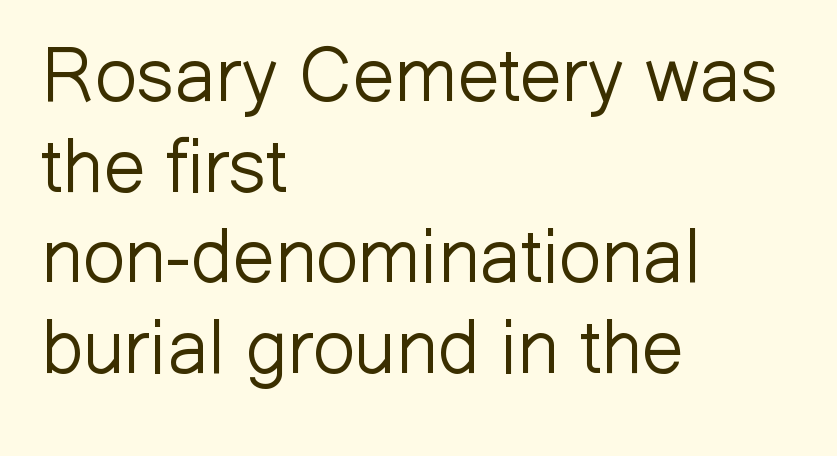
{"serif": "no", "italic": "no", "bold": "no", "weight": "light", "width": "normal", "stroke_contrast": "low", "x_height": "medium", "monospaced": "no", "underline": "no", "align": "left", "line_spacing_ratio": 1.21, "letter_spacing": "normal", "letter_spacing_em": 0.0, "glyph_px": 75}
